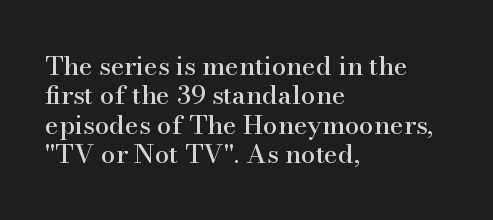
{"italic": "no", "underline": "no", "align": "left", "line_spacing": "tight", "line_spacing_ratio": 1.13, "letter_spacing": "normal", "letter_spacing_em": 0.0, "glyph_px": 26}
